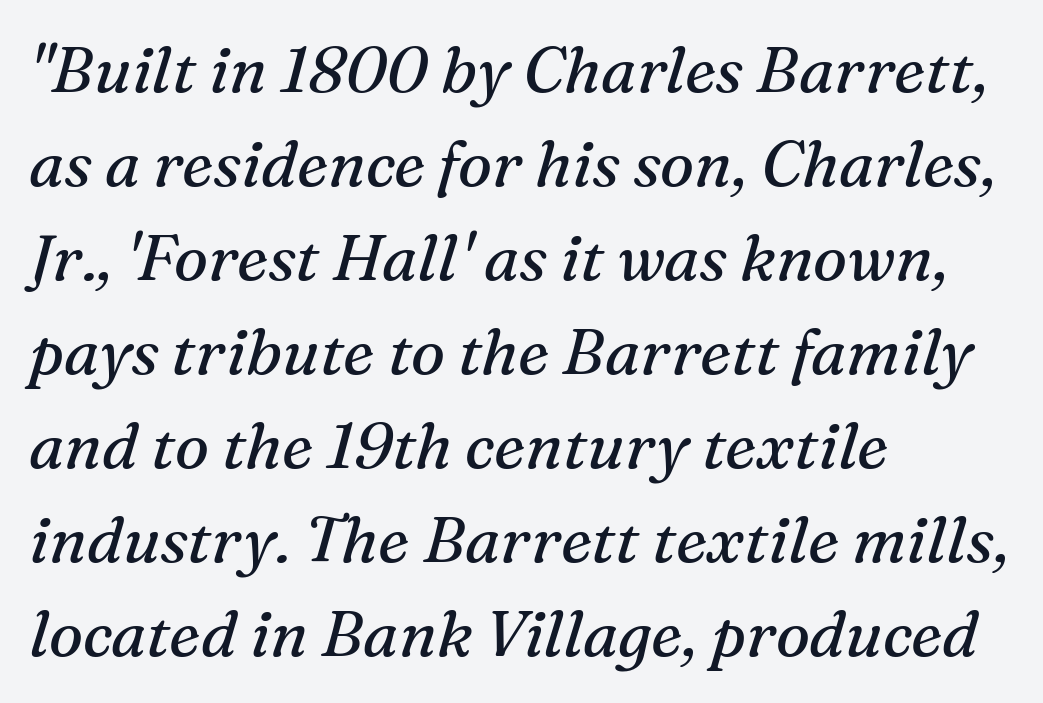
Q: Is the text bold? A: No.
Q: Is the text italic (slanted)? A: Yes, it leans right by about 16 degrees.
Q: Is the typeface a serif or a sans-serif typeface? A: Serif.
Q: Is the text underlined? A: No.
Q: How is the paragraph aligned? A: Left-aligned.
Q: Is the spacing between letters normal or unusually wide? A: Normal.
Q: Is the spacing between lines tight, normal or loose? A: Normal.
Q: Width (condensed, normal, or wide)? A: Normal.
Q: Stroke contrast? A: Medium.
Q: x-height? A: Medium.
Q: Monospaced? A: No.
